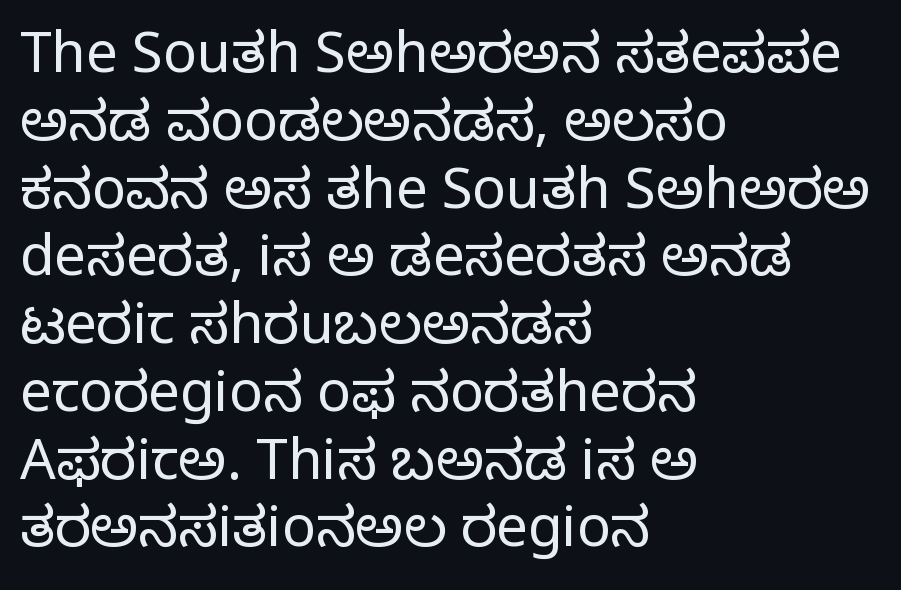
The image shows 56 px regular-weight serif type, upright; set left-aligned, line spacing 1.21x, normal letter spacing, not underlined; low stroke contrast and a large x-height.
